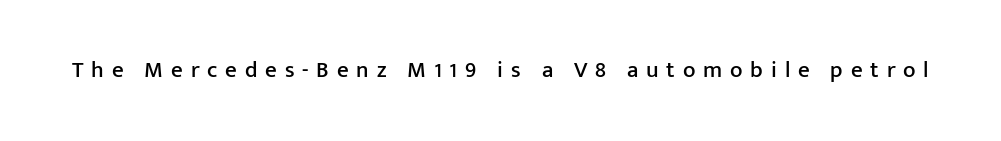
{"italic": "no", "underline": "no", "letter_spacing": "wide", "letter_spacing_em": 0.34, "glyph_px": 23}
